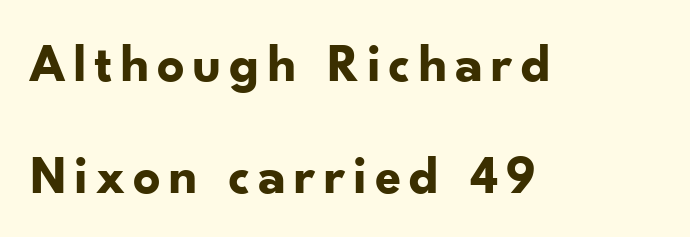
{"serif": "no", "italic": "no", "bold": "yes", "weight": "bold", "width": "normal", "stroke_contrast": "low", "x_height": "small", "monospaced": "no", "underline": "no", "align": "left", "line_spacing": "loose", "line_spacing_ratio": 2.08, "glyph_px": 54}
